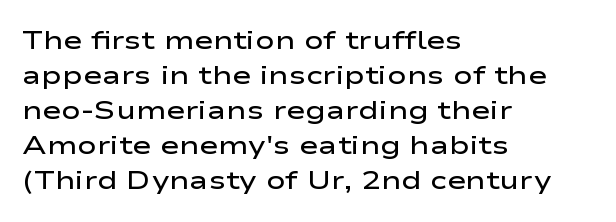
Q: Is the text bold? A: Semi-bold.
Q: Is the text italic (slanted)? A: No, it is upright.
Q: Is the text underlined? A: No.
Q: How is the paragraph aligned? A: Left-aligned.
Q: Is the spacing between letters normal or unusually wide? A: Normal.
Q: Is the spacing between lines tight, normal or loose? A: Normal.
